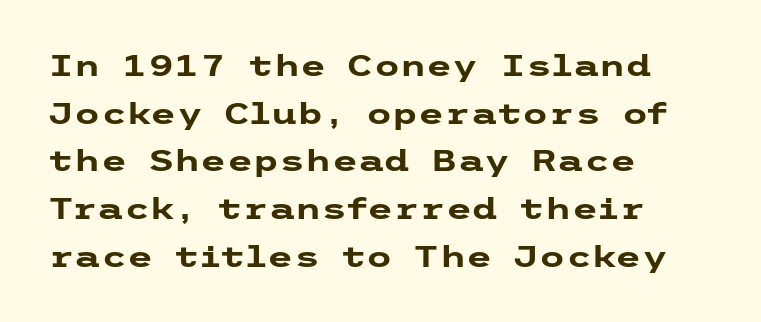
Q: Is the text bold? A: Yes.
Q: Is the text italic (slanted)? A: No, it is upright.
Q: Is the typeface a serif or a sans-serif typeface? A: Sans-serif.
Q: Is the text underlined? A: No.
Q: How is the paragraph aligned? A: Left-aligned.
Q: Is the spacing between letters normal or unusually wide? A: Normal.
Q: Is the spacing between lines tight, normal or loose? A: Normal.
Q: Width (condensed, normal, or wide)? A: Wide.
Q: Stroke contrast? A: Low.
Q: x-height? A: Medium.
